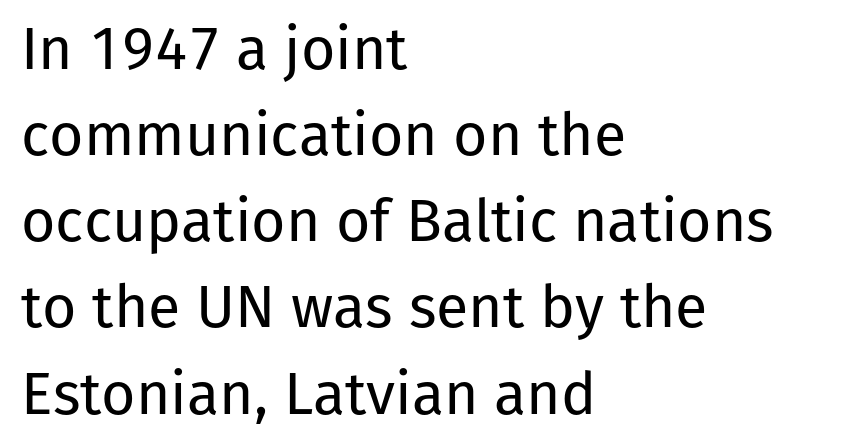
{"serif": "no", "italic": "no", "bold": "no", "weight": "regular", "width": "normal", "stroke_contrast": "low", "x_height": "medium", "monospaced": "no", "underline": "no", "align": "left", "line_spacing": "normal", "line_spacing_ratio": 1.46, "letter_spacing": "normal", "letter_spacing_em": 0.0, "glyph_px": 59}
